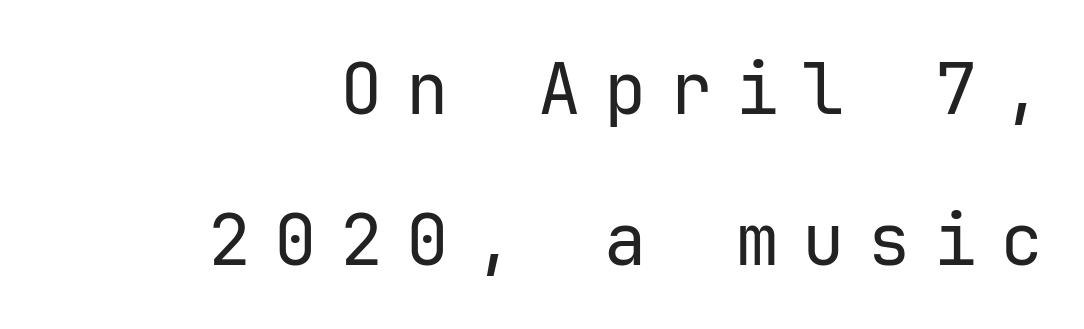
Short and long lines alike share a common ending point at right. A light-to-regular cut is what we see here. Italic? Not at all — the glyphs are vertical. Has an underline been added? It has not. The tracking jumps out immediately: characters are airy and widely separated. Looks like terminal output: every glyph gets an equal slot.
